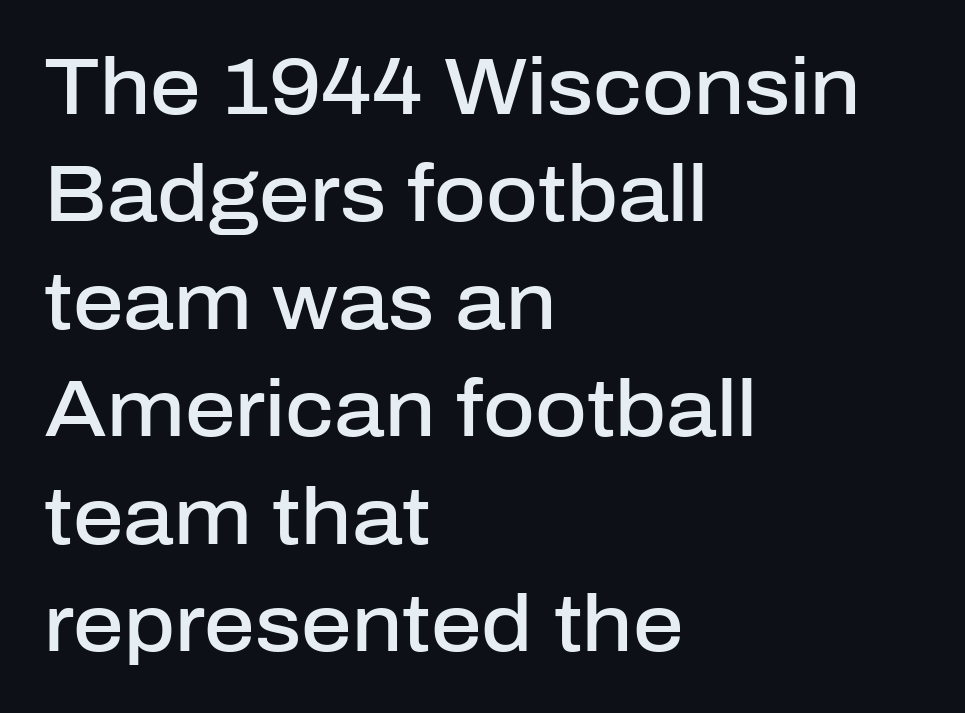
Character widths vary here, with narrow letters taking less room than wide ones. Check where the strokes stop: nothing finishes them off — pure sans. The letters stand straight up with perfectly vertical stems. Letter spacing: default. A clean baseline with only descenders dipping below it. The typesetter chose a ragged-right arrangement here.
